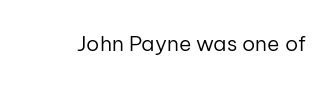
{"italic": "no", "bold": "no", "underline": "no", "letter_spacing": "normal", "letter_spacing_em": 0.0, "glyph_px": 21}
